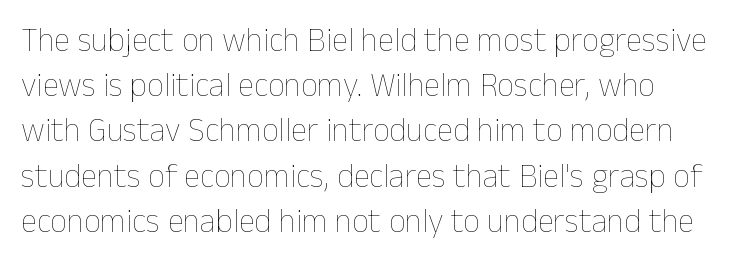
The image shows 33 px thin type, upright; set normal line spacing (1.37x), normal letter spacing, not underlined; low stroke contrast and a medium x-height.
